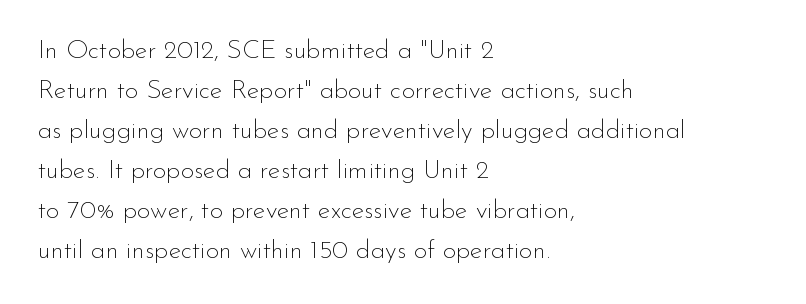
{"italic": "no", "bold": "no", "underline": "no", "align": "left", "line_spacing": "normal", "line_spacing_ratio": 1.54, "letter_spacing": "normal", "letter_spacing_em": 0.0, "glyph_px": 26}
